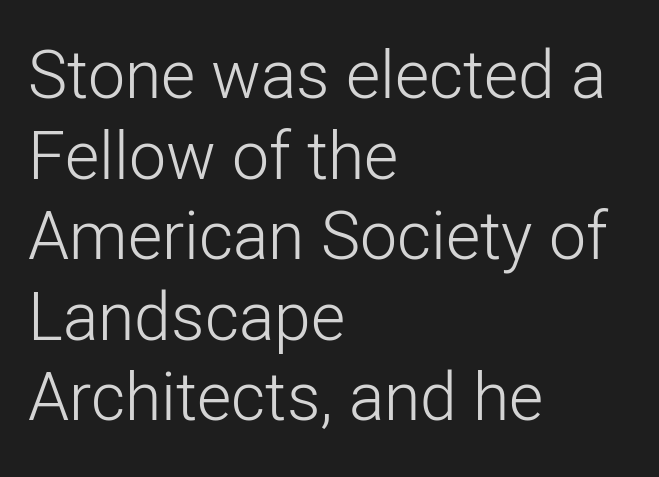
Stroke mass is kept to a normal reading level or below. If you drew a line through each stem, it would be perfectly vertical. Is the block centered? No — it sits flush against the left margin. The font family rendered here belongs to the sans-serif group. Words appear dense and cohesive because spacing is normal.
